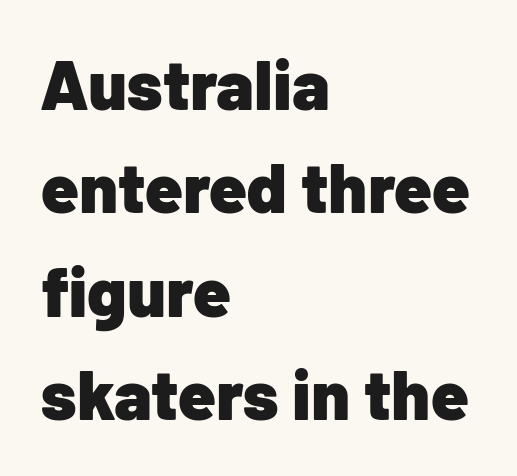
Q: Is the text bold? A: Yes.
Q: Is the text italic (slanted)? A: No, it is upright.
Q: Is the typeface a serif or a sans-serif typeface? A: Sans-serif.
Q: Is the text underlined? A: No.
Q: How is the paragraph aligned? A: Left-aligned.
Q: Is the spacing between letters normal or unusually wide? A: Normal.
Q: Is the spacing between lines tight, normal or loose? A: Normal.
Q: Width (condensed, normal, or wide)? A: Normal.
Q: Stroke contrast? A: Low.
Q: x-height? A: Medium.
Q: Monospaced? A: No.
